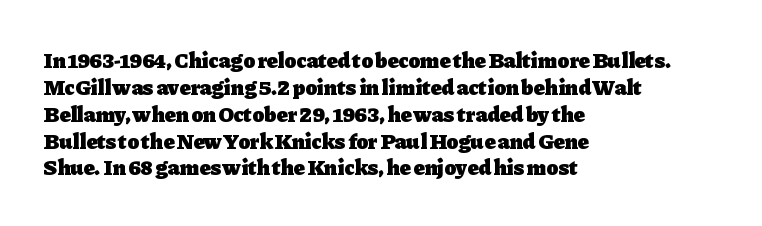
The image shows 22 px bold type, upright; set left-aligned, line spacing 1.22x, normal letter spacing, not underlined.
